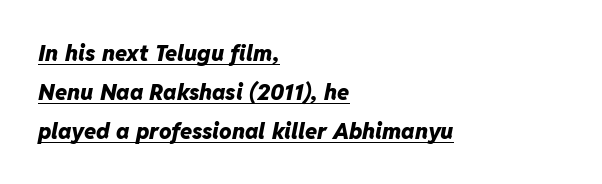
{"italic": "yes", "lean": "right", "slant_degrees": 11, "bold": "yes", "underline": "yes", "align": "left", "line_spacing_ratio": 1.77, "letter_spacing": "normal", "letter_spacing_em": 0.0, "glyph_px": 22}
